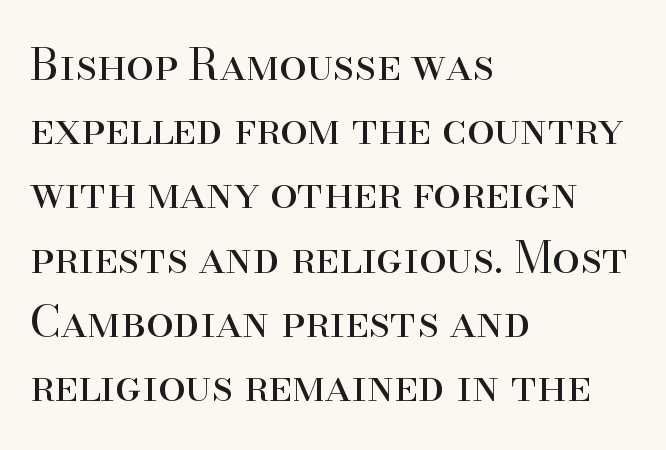
The image shows 44 px regular-weight serif type, upright; set left-aligned, normal line spacing (1.46x), normal letter spacing, not underlined; high stroke contrast and a small x-height.
